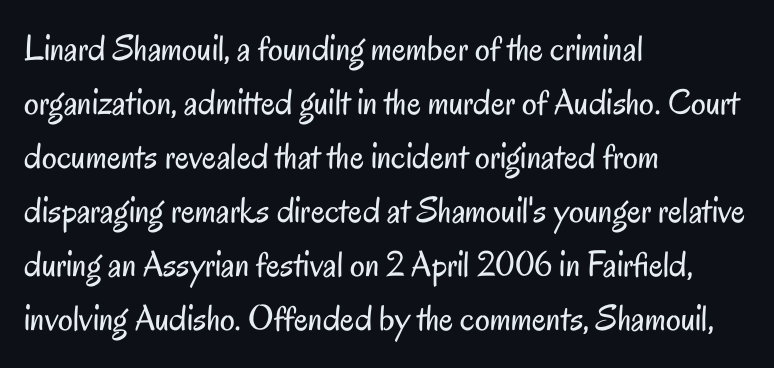
Reading down the column, the eye jumps a familiar distance to each next line. Decoration check: the copy has no underline. One-word summary of the alignment: left. Italic? Not at all — the glyphs are vertical.
